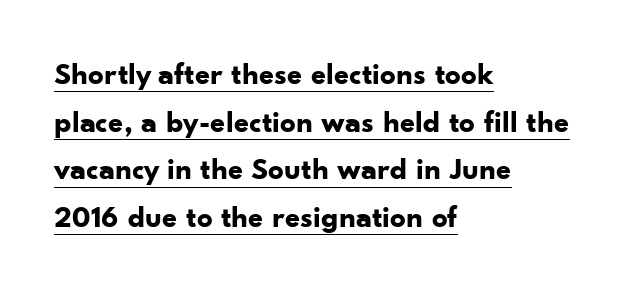
The face used here is rendered with its standard letterfit. A continuous stroke trails under the words, as in a hyperlink. The font's upright variant was chosen for this text. Letterform terminals end flat and unadorned throughout the passage.
